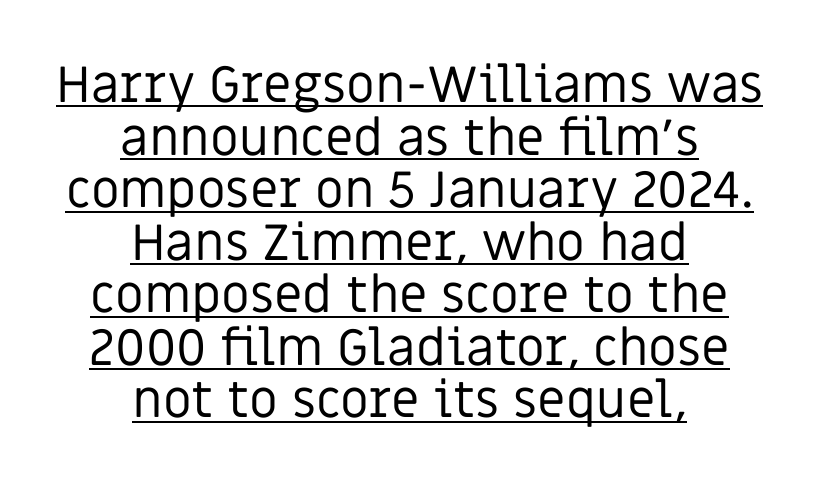
{"serif": "no", "italic": "no", "bold": "no", "weight": "regular", "width": "normal", "stroke_contrast": "low", "x_height": "large", "monospaced": "no", "underline": "yes", "align": "center", "line_spacing": "tight", "line_spacing_ratio": 1.03, "letter_spacing": "normal", "letter_spacing_em": 0.0, "glyph_px": 51}
